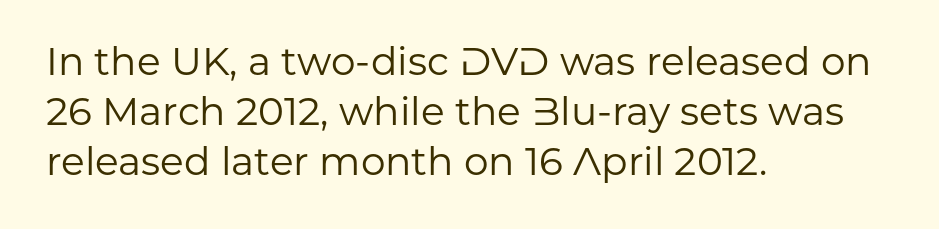
Summary of vertical rhythm: regular, with standard interline spacing. The strokes are not fattened; the text isn't bold. Visually the block forms a straight wall on the left and a jagged coastline on the right. Tracking here is standard; glyphs follow each other at the usual distance. The baseline area is clear. Notice how the stems are strictly vertical — no italics here.
